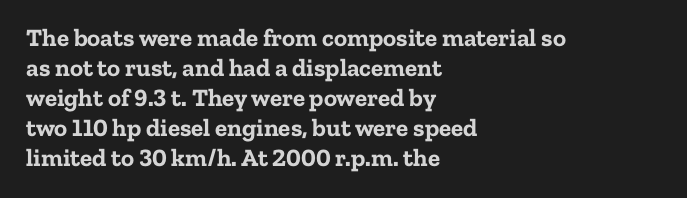
Q: Is the text bold? A: Yes.
Q: Is the text italic (slanted)? A: No, it is upright.
Q: Is the text underlined? A: No.
Q: How is the paragraph aligned? A: Left-aligned.
Q: Is the spacing between letters normal or unusually wide? A: Normal.
